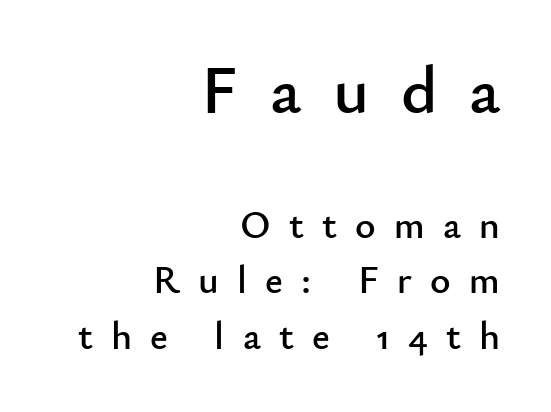
The image shows 68 px sans-serif type, upright; set right-aligned, normal line spacing (1.42x), unusually wide letter spacing (+0.47 em), not underlined; the first (top) block is 1.74x larger; low stroke contrast and a small x-height.
